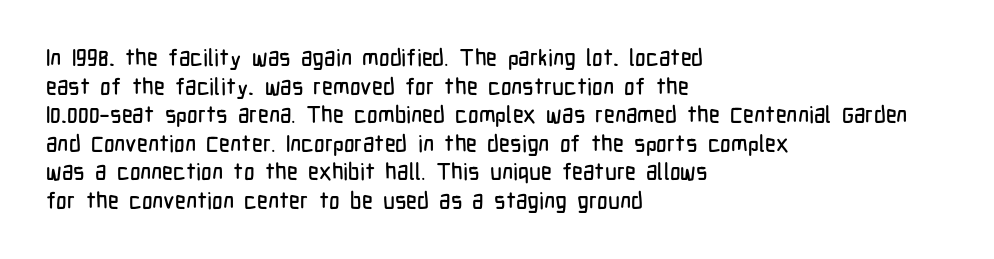
Q: Is the text italic (slanted)? A: No, it is upright.
Q: Is the text underlined? A: No.
Q: How is the paragraph aligned? A: Left-aligned.
Q: Is the spacing between letters normal or unusually wide? A: Normal.
